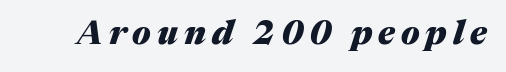
{"italic": "yes", "lean": "right", "slant_degrees": 17, "bold": "yes", "weight": "heavy", "width": "normal", "stroke_contrast": "medium", "x_height": "medium", "monospaced": "no", "underline": "no", "glyph_px": 33}
